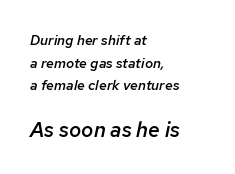
{"italic": "yes", "lean": "right", "slant_degrees": 12, "bold": "semi", "underline": "no", "align": "left", "line_spacing": "normal", "line_spacing_ratio": 1.62, "letter_spacing": "normal", "letter_spacing_em": 0.0, "larger_block": "second", "size_ratio": 1.5, "glyph_px": 21}
